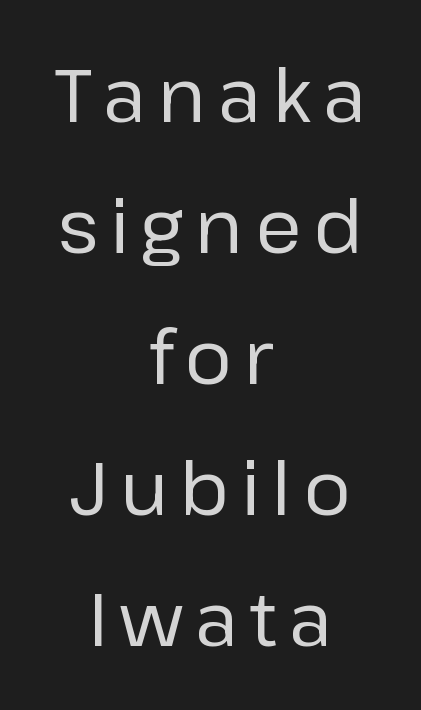
Q: Is the text bold? A: No.
Q: Is the text italic (slanted)? A: No, it is upright.
Q: Is the typeface a serif or a sans-serif typeface? A: Sans-serif.
Q: Is the text underlined? A: No.
Q: How is the paragraph aligned? A: Centered.
Q: Width (condensed, normal, or wide)? A: Normal.
Q: Stroke contrast? A: Low.
Q: x-height? A: Medium.
Q: Monospaced? A: No.
